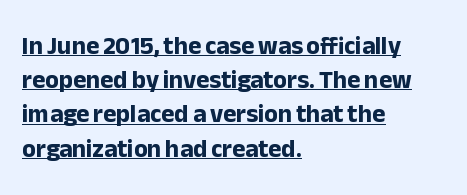
This block has exactly the height ordinary leading produces. The sample has been set heavy, in full bold. Glance below the letters and you will spot a drawn line. Leftover space on each line is placed entirely after the last word. In terms of posture, this sample is upright.
